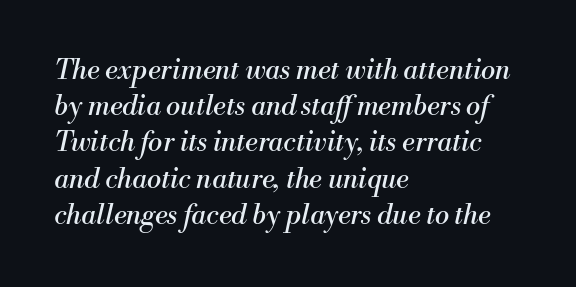
Q: Is the text bold? A: No.
Q: Is the text italic (slanted)? A: Yes, it leans right by about 13 degrees.
Q: Is the text underlined? A: No.
Q: How is the paragraph aligned? A: Left-aligned.
Q: Is the spacing between letters normal or unusually wide? A: Normal.
Q: Is the spacing between lines tight, normal or loose? A: Normal.
